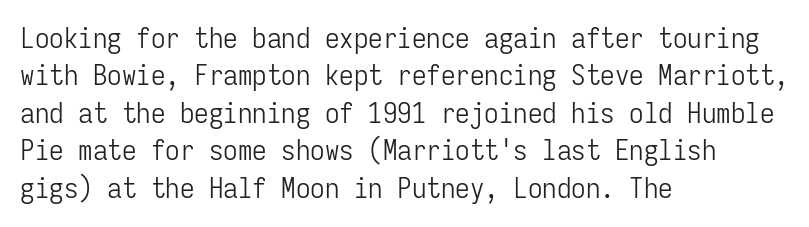
{"serif": "no", "italic": "no", "bold": "no", "weight": "light", "width": "condensed", "stroke_contrast": "low", "x_height": "medium", "monospaced": "yes", "underline": "no", "align": "left", "line_spacing": "normal", "line_spacing_ratio": 1.29, "letter_spacing": "normal", "letter_spacing_em": 0.0, "glyph_px": 29}
